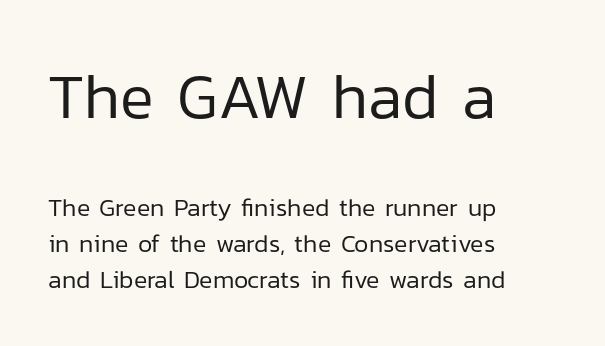
{"serif": "no", "italic": "no", "bold": "no", "weight": "regular", "width": "normal", "stroke_contrast": "low", "x_height": "medium", "monospaced": "no", "underline": "no", "align": "left", "line_spacing": "normal", "line_spacing_ratio": 1.43, "letter_spacing": "normal", "letter_spacing_em": 0.0, "larger_block": "first", "size_ratio": 2.52, "glyph_px": 63}
